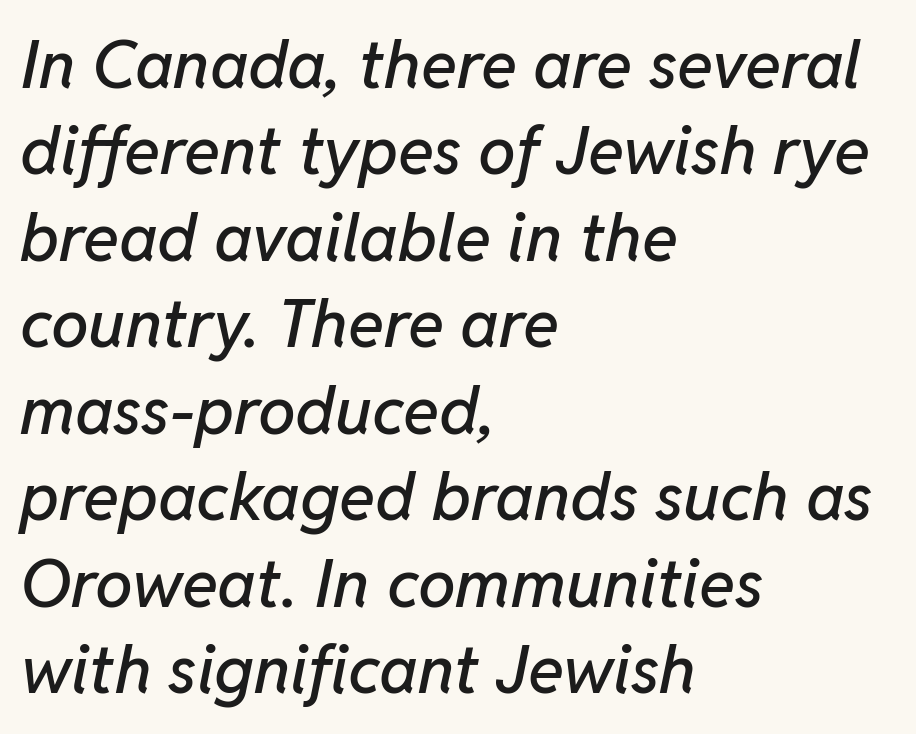
The image shows 67 px text type, italic (leaning right); set left-aligned, normal line spacing (1.29x), normal letter spacing, not underlined; low stroke contrast and a medium x-height.
